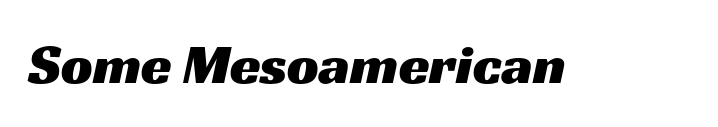
Q: Is the typeface a serif or a sans-serif typeface? A: Sans-serif.
Q: Is the text underlined? A: No.
Q: Is the spacing between letters normal or unusually wide? A: Normal.
Q: Width (condensed, normal, or wide)? A: Wide.
Q: Stroke contrast? A: Medium.
Q: x-height? A: Medium.
Q: Monospaced? A: No.
